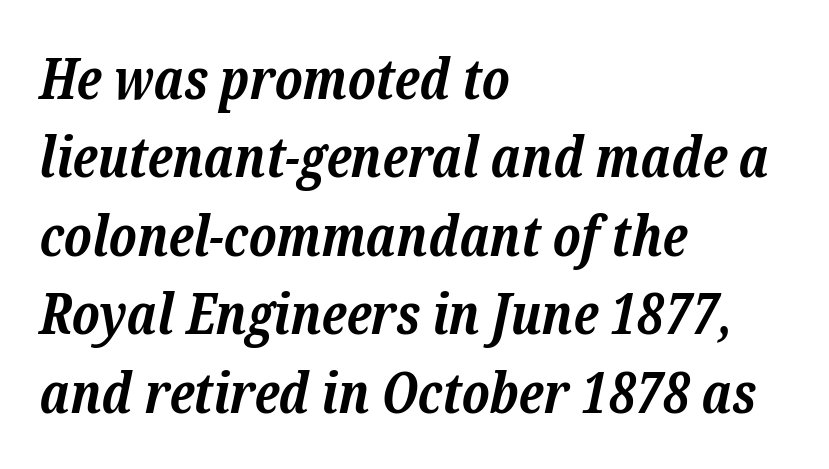
Q: Is the text bold? A: Yes.
Q: Is the text italic (slanted)? A: Yes, it leans right by about 12 degrees.
Q: Is the typeface a serif or a sans-serif typeface? A: Serif.
Q: Is the text underlined? A: No.
Q: How is the paragraph aligned? A: Left-aligned.
Q: Is the spacing between letters normal or unusually wide? A: Normal.
Q: Is the spacing between lines tight, normal or loose? A: Normal.
Q: Width (condensed, normal, or wide)? A: Normal.
Q: Stroke contrast? A: Low.
Q: x-height? A: Medium.
Q: Monospaced? A: No.
